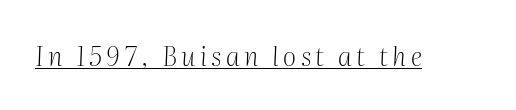
Each stroke keeps to a modest, everyday thickness or less. This is underlined copy, the kind a proofreader might mark for attention. The face used here has a pronounced slope to its letters.
